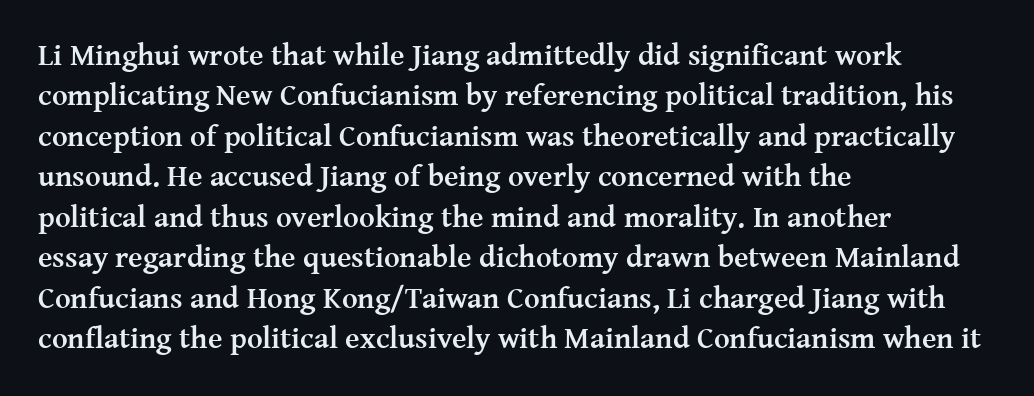
Spacing between characters is what you'd get straight out of the box. Reading down the column, the eye jumps a familiar distance to each next line. Is the block centered? No — it sits flush against the left margin. Varying glyph widths throughout — classic text-font behaviour. Ascenders rise straight up at ninety degrees. On the weight axis this lands at bold, roughly 700.
